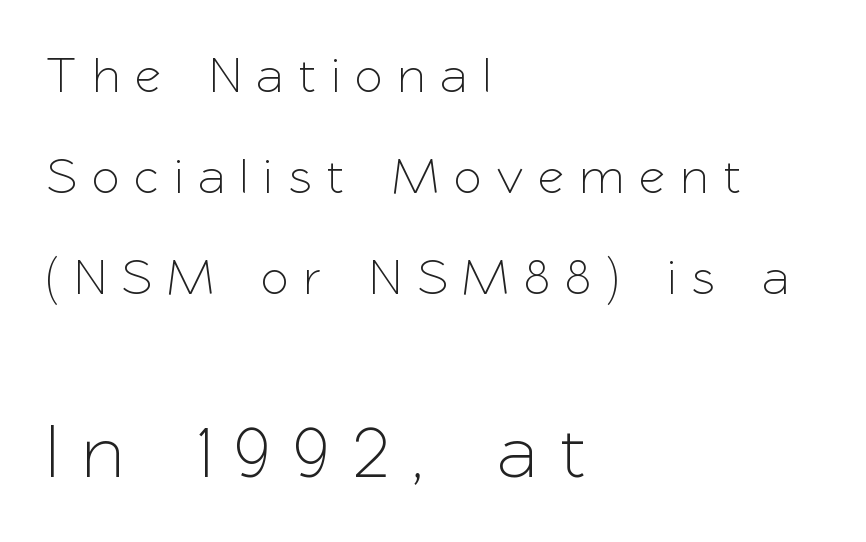
{"serif": "no", "italic": "no", "width": "normal", "stroke_contrast": "low", "x_height": "medium", "monospaced": "no", "underline": "no", "align": "left", "line_spacing": "loose", "line_spacing_ratio": 2.02, "letter_spacing": "wide", "letter_spacing_em": 0.34, "larger_block": "second", "size_ratio": 1.5, "glyph_px": 75}
